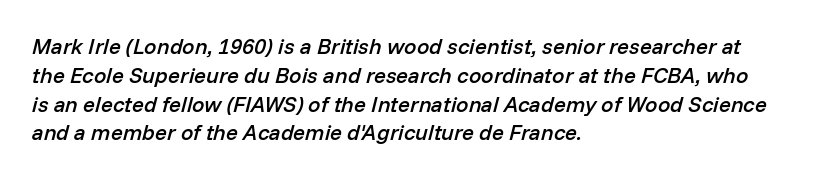
Every character sits at an angle, as italics do. Compared with typical body copy, the letter spacing here is the same. Which margin do the lines hug? The left one — the right edge is uneven. The font is running at a semibold setting, under full bold. The specimen omits any rule beneath the text block's lines. Compared with typical paragraphs, the rows here are spaced about the same.
